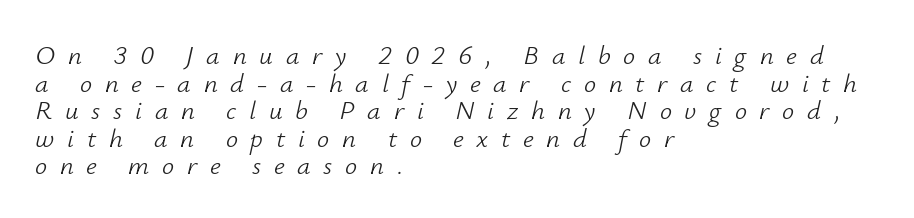
The image shows 27 px text type, italic (leaning right); set left-aligned, tight line spacing (1.02x), unusually wide letter spacing (+0.47 em), not underlined.
